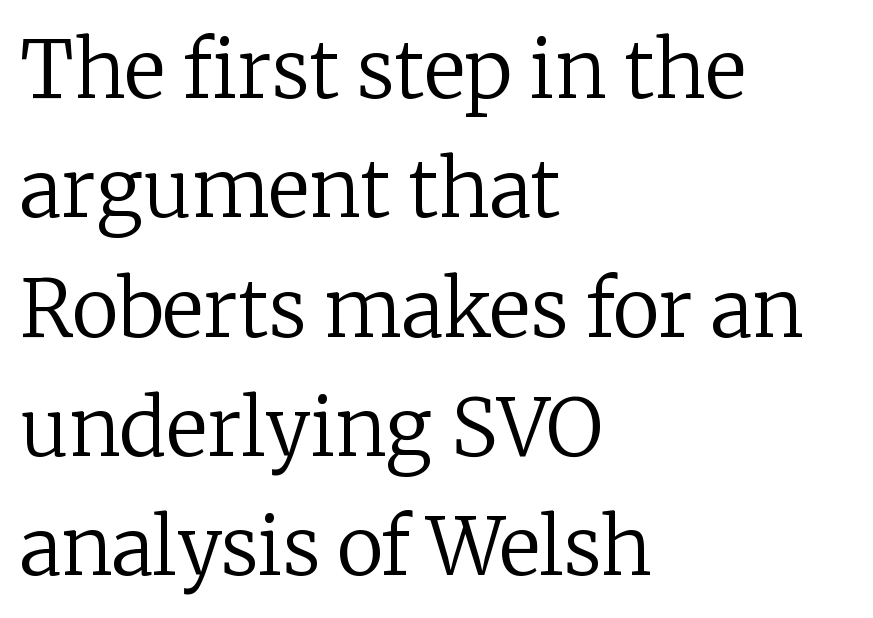
The image shows 79 px regular-weight serif type, upright; set left-aligned, normal line spacing (1.51x), normal letter spacing, not underlined; low stroke contrast and a medium x-height.
